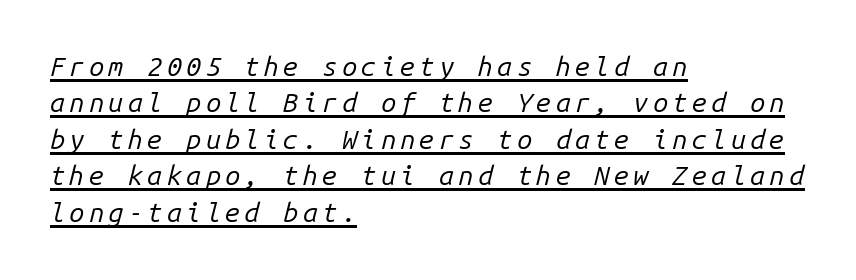
{"italic": "yes", "lean": "right", "slant_degrees": 14, "bold": "no", "underline": "yes", "align": "left", "line_spacing": "normal", "line_spacing_ratio": 1.35, "glyph_px": 27}
